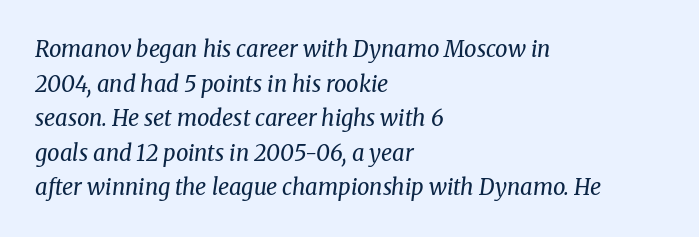
Q: Is the text bold? A: No.
Q: Is the text italic (slanted)? A: Yes, it leans right by about 8 degrees.
Q: Is the text underlined? A: No.
Q: How is the paragraph aligned? A: Left-aligned.
Q: Is the spacing between letters normal or unusually wide? A: Normal.
Q: Is the spacing between lines tight, normal or loose? A: Normal.
